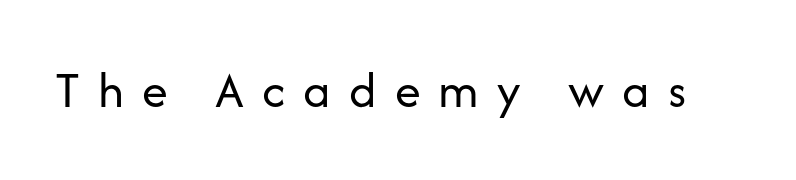
The image shows 52 px regular-weight sans-serif type, upright; set unusually wide letter spacing (+0.35 em), not underlined; low stroke contrast and a medium x-height.
